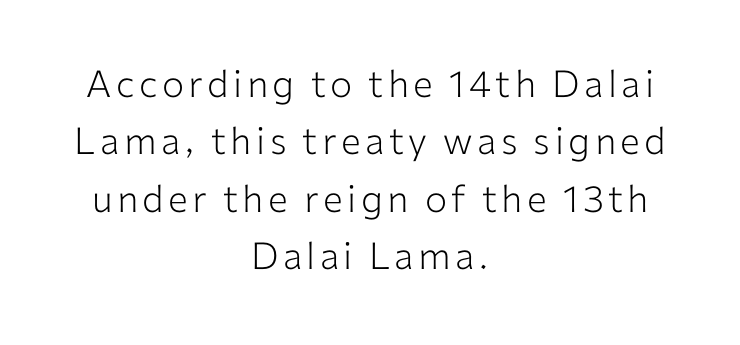
The image shows 37 px light sans-serif type, upright; set centered, normal line spacing (1.55x), not underlined; low stroke contrast and a medium x-height.
